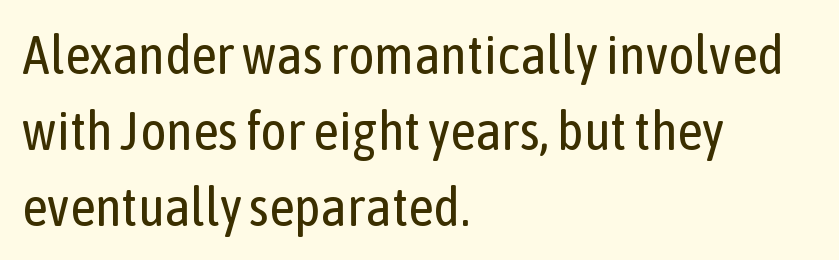
The image shows 55 px regular-weight, condensed sans-serif type, upright; set left-aligned, normal line spacing (1.38x), normal letter spacing, not underlined; low stroke contrast and a medium x-height.
